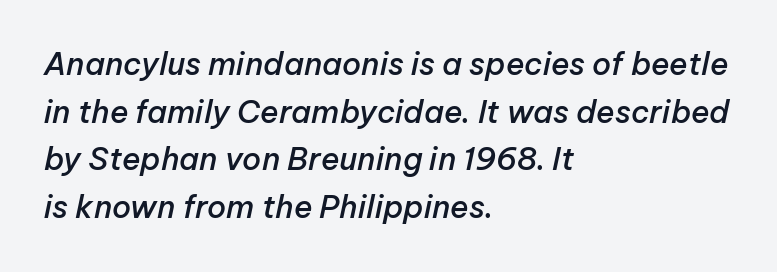
{"italic": "yes", "lean": "right", "slant_degrees": 12, "bold": "semi", "weight": "semibold", "width": "normal", "stroke_contrast": "low", "x_height": "medium", "monospaced": "no", "underline": "no", "align": "left", "line_spacing": "normal", "line_spacing_ratio": 1.54, "letter_spacing": "normal", "letter_spacing_em": 0.0, "glyph_px": 31}
